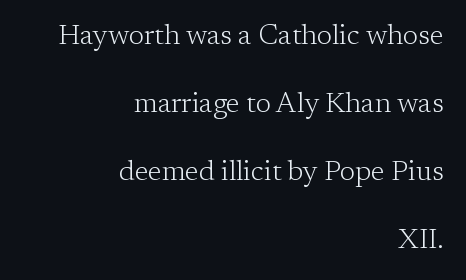
The image shows 28 px light serif type, upright; set right-aligned, loose line spacing (2.43x), normal letter spacing, not underlined; low stroke contrast and a medium x-height.
